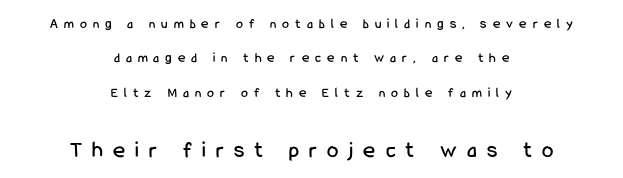
{"italic": "no", "underline": "no", "align": "center", "line_spacing": "loose", "line_spacing_ratio": 2.46, "letter_spacing": "wide", "letter_spacing_em": 0.44, "larger_block": "second", "size_ratio": 1.64, "glyph_px": 23}
